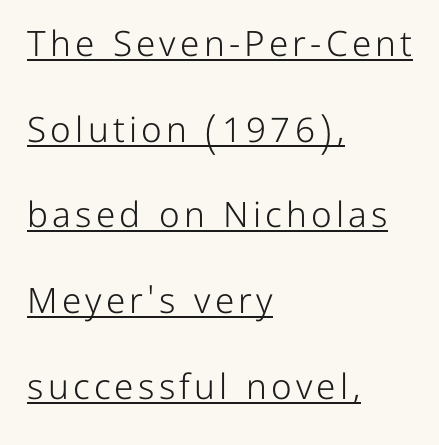
{"serif": "no", "italic": "no", "bold": "no", "weight": "light", "width": "normal", "stroke_contrast": "low", "x_height": "medium", "monospaced": "no", "underline": "yes", "align": "left", "line_spacing": "loose", "line_spacing_ratio": 2.45, "glyph_px": 35}
